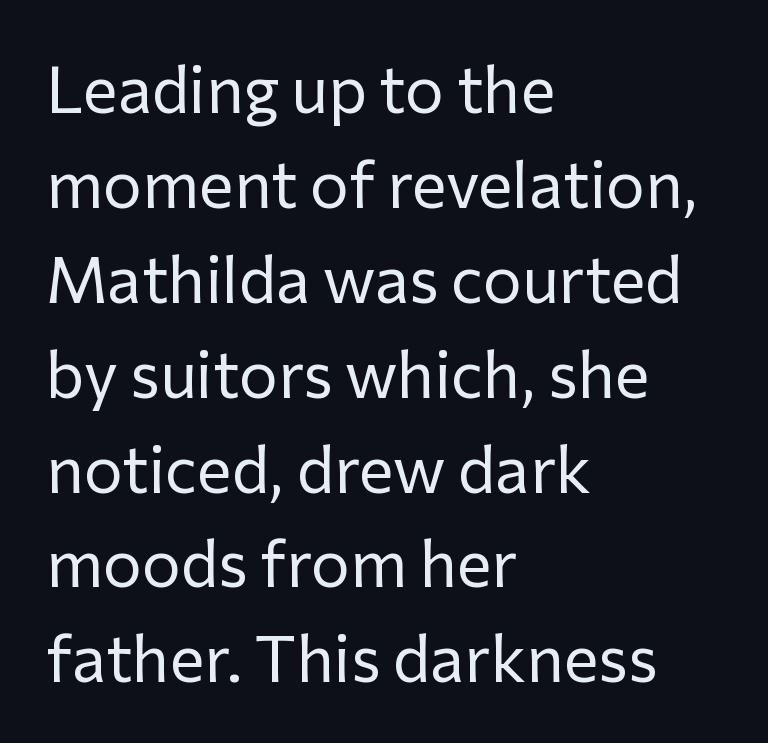
Q: Is the text bold? A: No.
Q: Is the text italic (slanted)? A: No, it is upright.
Q: Is the typeface a serif or a sans-serif typeface? A: Sans-serif.
Q: Is the text underlined? A: No.
Q: How is the paragraph aligned? A: Left-aligned.
Q: Is the spacing between letters normal or unusually wide? A: Normal.
Q: Is the spacing between lines tight, normal or loose? A: Normal.
Q: Width (condensed, normal, or wide)? A: Normal.
Q: Stroke contrast? A: Low.
Q: x-height? A: Medium.
Q: Monospaced? A: No.
